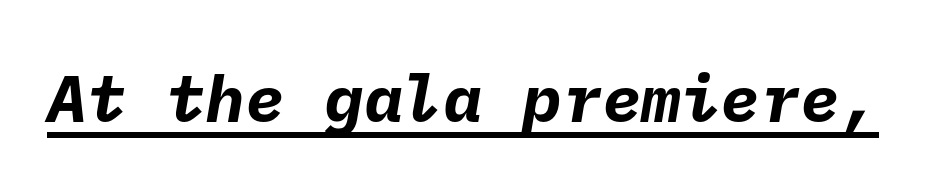
{"serif": "no", "bold": "yes", "weight": "bold", "width": "normal", "stroke_contrast": "low", "x_height": "medium", "underline": "yes", "letter_spacing": "normal", "letter_spacing_em": 0.0, "glyph_px": 66}
